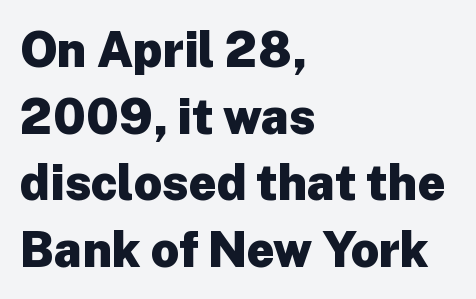
{"serif": "no", "italic": "no", "bold": "yes", "weight": "heavy", "width": "normal", "stroke_contrast": "low", "x_height": "medium", "monospaced": "no", "underline": "no", "align": "left", "line_spacing": "normal", "line_spacing_ratio": 1.36, "letter_spacing": "normal", "letter_spacing_em": 0.0, "glyph_px": 49}
